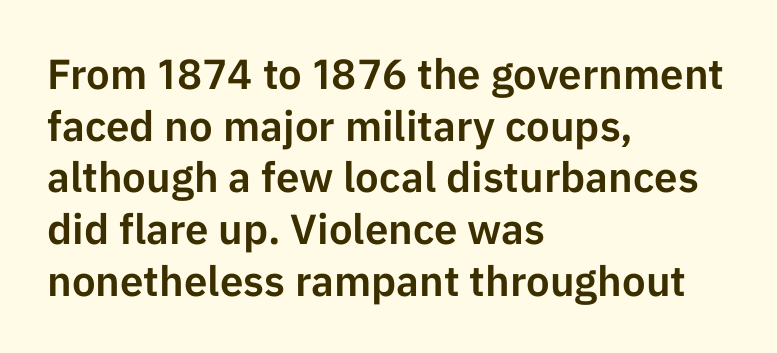
The image shows 42 px sans-serif type, upright; set left-aligned, line spacing 1.23x, normal letter spacing, not underlined; low stroke contrast and a medium x-height.
